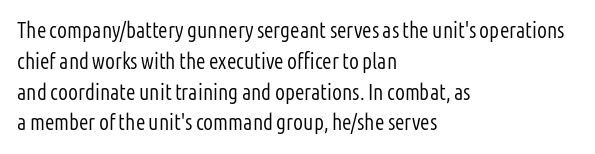
Q: Is the text bold? A: No.
Q: Is the text italic (slanted)? A: No, it is upright.
Q: Is the text underlined? A: No.
Q: How is the paragraph aligned? A: Left-aligned.
Q: Is the spacing between letters normal or unusually wide? A: Normal.
Q: Is the spacing between lines tight, normal or loose? A: Normal.
